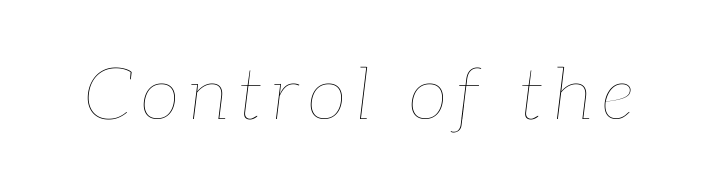
{"italic": "yes", "lean": "right", "slant_degrees": 7, "bold": "no", "weight": "thin", "width": "normal", "stroke_contrast": "low", "x_height": "medium", "monospaced": "no", "underline": "no", "glyph_px": 72}
